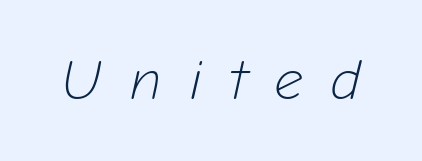
Q: Is the text bold? A: No.
Q: Is the text italic (slanted)? A: Yes, it leans right by about 12 degrees.
Q: Is the text underlined? A: No.
Q: Is the spacing between letters normal or unusually wide? A: Unusually wide.
Q: Width (condensed, normal, or wide)? A: Normal.
Q: Stroke contrast? A: Low.
Q: x-height? A: Medium.
Q: Monospaced? A: No.
